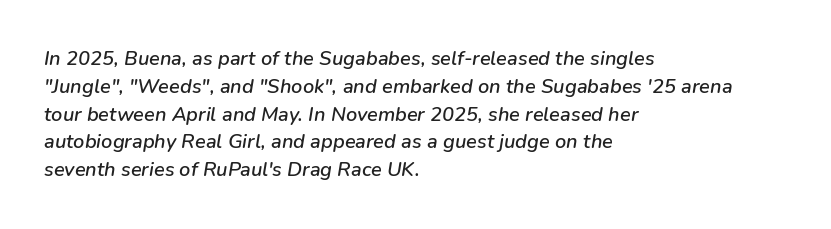
Q: Is the text italic (slanted)? A: Yes, it leans right by about 9 degrees.
Q: Is the text underlined? A: No.
Q: How is the paragraph aligned? A: Left-aligned.
Q: Is the spacing between letters normal or unusually wide? A: Normal.
Q: Is the spacing between lines tight, normal or loose? A: Normal.
